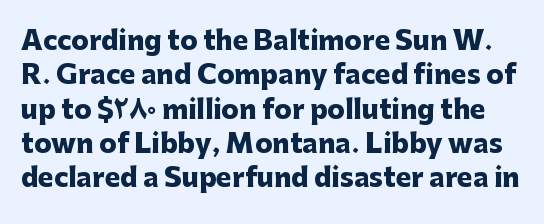
{"italic": "no", "bold": "yes", "underline": "no", "line_spacing": "normal", "line_spacing_ratio": 1.32, "letter_spacing": "normal", "letter_spacing_em": 0.0, "glyph_px": 26}
